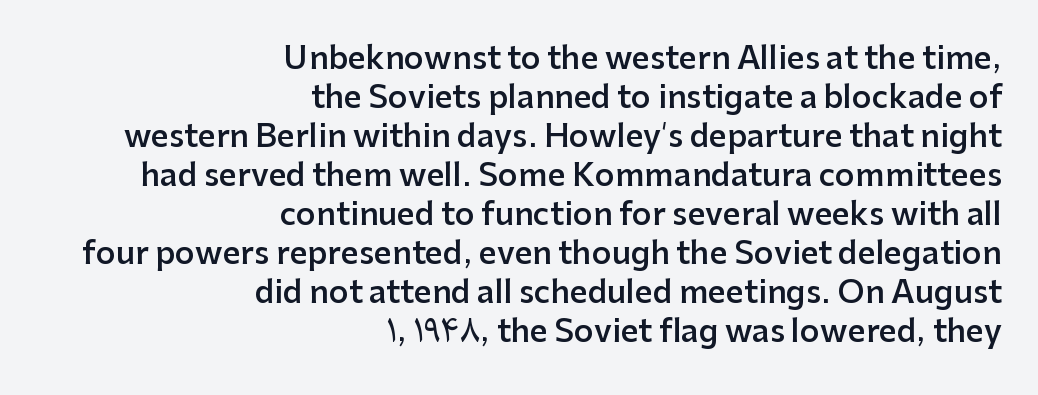
Regarding leading, the lines here are spaced in the standard way. Right-aligned paragraph, ragged on the left. Proportional: the letters do not fall into vertical columns. The glyphs have the mass of a demibold cut, below bold.
